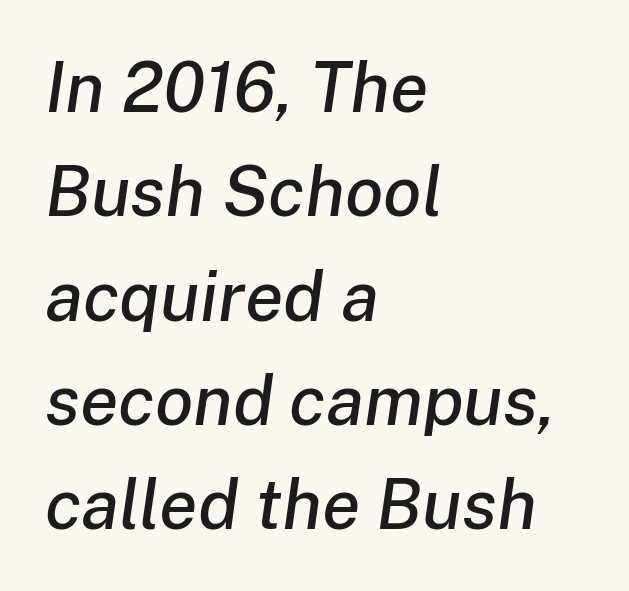
{"italic": "yes", "lean": "right", "slant_degrees": 8, "width": "normal", "stroke_contrast": "low", "x_height": "medium", "monospaced": "no", "underline": "no", "align": "left", "line_spacing": "normal", "line_spacing_ratio": 1.49, "letter_spacing": "normal", "letter_spacing_em": 0.0, "glyph_px": 70}
